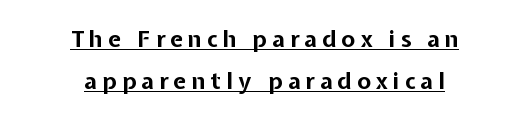
{"italic": "no", "bold": "yes", "underline": "yes", "align": "center", "line_spacing_ratio": 1.83, "letter_spacing": "wide", "letter_spacing_em": 0.23, "glyph_px": 23}
